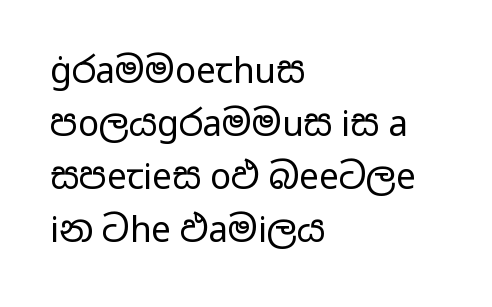
Q: Is the text bold? A: No.
Q: Is the text italic (slanted)? A: No, it is upright.
Q: Is the typeface a serif or a sans-serif typeface? A: Sans-serif.
Q: Is the text underlined? A: No.
Q: How is the paragraph aligned? A: Left-aligned.
Q: Is the spacing between letters normal or unusually wide? A: Normal.
Q: Is the spacing between lines tight, normal or loose? A: Normal.
Q: Width (condensed, normal, or wide)? A: Wide.
Q: Stroke contrast? A: Low.
Q: x-height? A: Medium.
Q: Monospaced? A: No.
